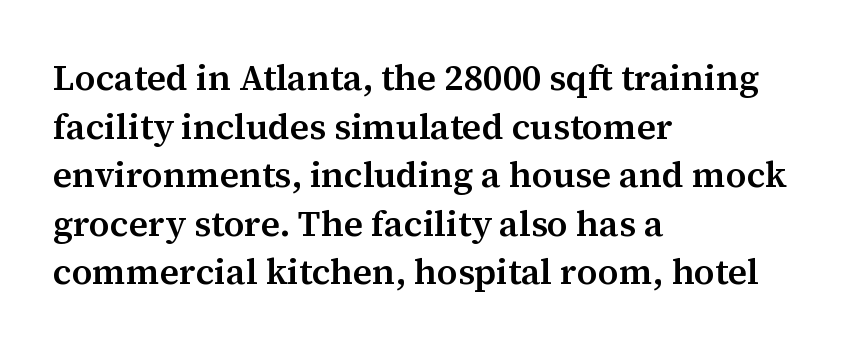
Q: Is the text bold? A: Semi-bold.
Q: Is the text italic (slanted)? A: No, it is upright.
Q: Is the typeface a serif or a sans-serif typeface? A: Serif.
Q: Is the text underlined? A: No.
Q: How is the paragraph aligned? A: Left-aligned.
Q: Is the spacing between letters normal or unusually wide? A: Normal.
Q: Is the spacing between lines tight, normal or loose? A: Normal.
Q: Width (condensed, normal, or wide)? A: Normal.
Q: Stroke contrast? A: Medium.
Q: x-height? A: Medium.
Q: Monospaced? A: No.
